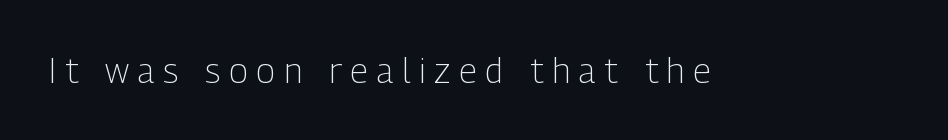
The image shows 35 px light, condensed sans-serif type, upright; set unusually wide letter spacing (+0.25 em), not underlined; low stroke contrast and a medium x-height.
